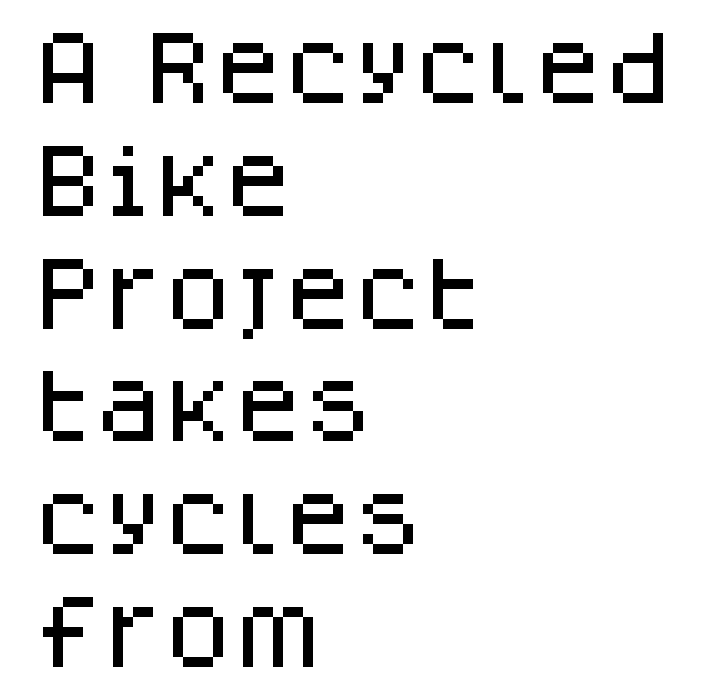
The image shows 80 px sans-serif type, upright; set left-aligned, normal line spacing (1.41x), normal letter spacing, not underlined; low stroke contrast and a large x-height.
